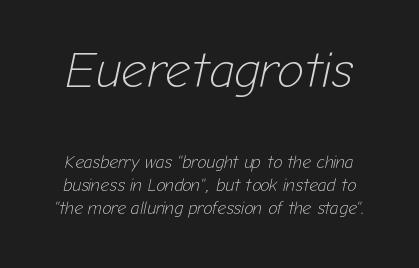
Q: Is the text bold? A: No.
Q: Is the text italic (slanted)? A: Yes, it leans right by about 12 degrees.
Q: Is the text underlined? A: No.
Q: Is the spacing between letters normal or unusually wide? A: Normal.
Q: Is the spacing between lines tight, normal or loose? A: Normal.
Q: Which block of text is set in a larger size, the first (top) or the second (bottom)? A: The first (top) one.
Q: Width (condensed, normal, or wide)? A: Normal.
Q: Stroke contrast? A: Low.
Q: x-height? A: Medium.
Q: Monospaced? A: No.
